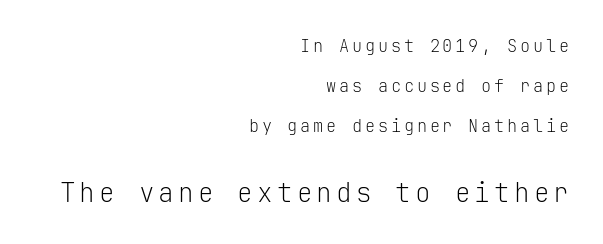
{"italic": "no", "bold": "no", "underline": "no", "align": "right", "line_spacing": "loose", "line_spacing_ratio": 2.35, "larger_block": "second", "size_ratio": 1.53, "glyph_px": 26}
